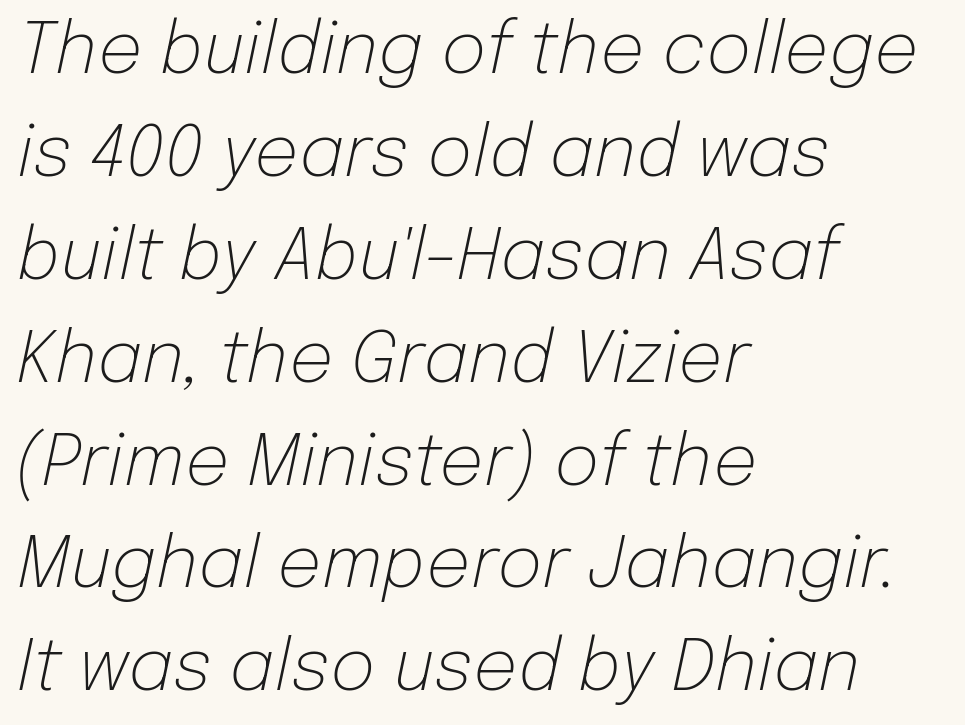
The string is rendered with underlining switched off. A light-to-regular cut is what we see here. Looking at the ascenders, they clearly lean. Short note: letters normally spaced. Leading: standard.
